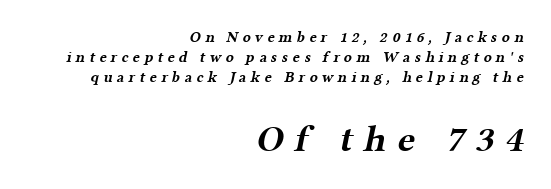
The passage shown is typed in a proportional face where columns would drift. Line ends are locked; line starts wander. Size hierarchy here favors the trailing block over the leading one. Typesetter's note: full bold, strokes at maximum text heaviness.
